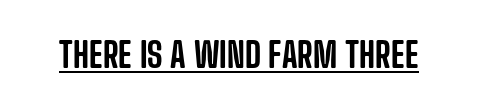
A baseline rule has been typeset under these characters. The letters advance in unequal steps, a hallmark of proportional type. Look at the bottom of the vertical strokes: they stop flat, with no serifs. Posture: upright roman. The tracking reads as untouched default to a designer's eye.
